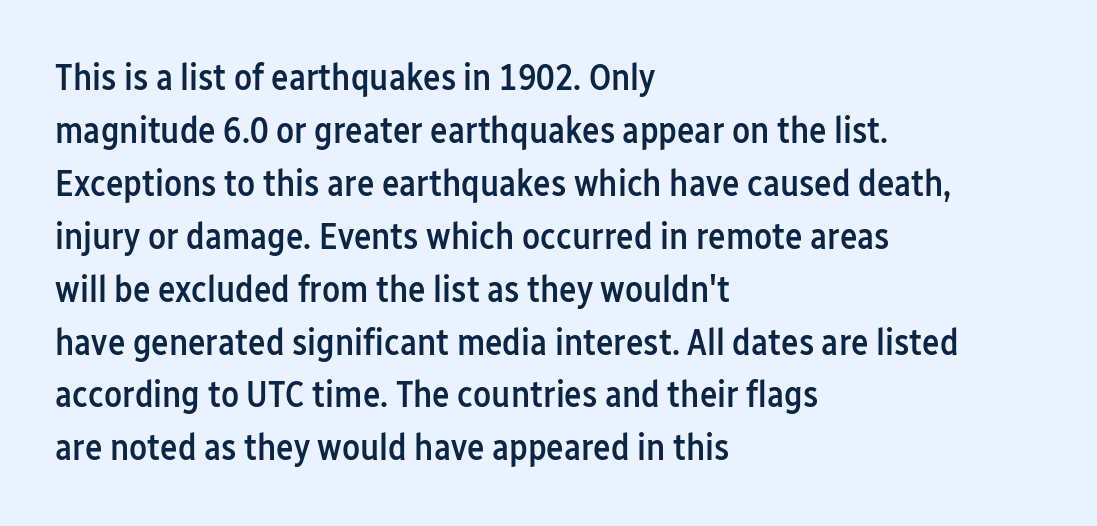
The face used here is rendered with its standard letterfit. This sample uses an upright cut, with every glyph sitting square on the baseline. The rows are spaced the way most documents space them. To sum up the face: it is a sans, with no serifs. Beneath every word, the page is bare.
